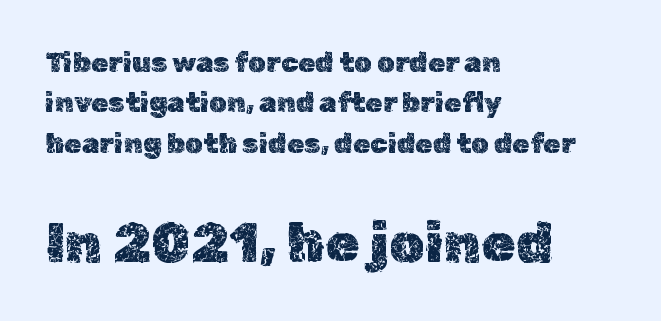
{"italic": "no", "width": "normal", "x_height": "medium", "monospaced": "no", "underline": "no", "align": "left", "line_spacing": "normal", "line_spacing_ratio": 1.44, "letter_spacing": "normal", "letter_spacing_em": 0.0, "larger_block": "second", "size_ratio": 1.96, "glyph_px": 55}
